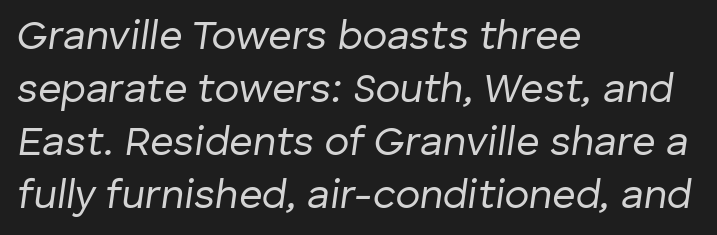
You could call the tracking neutral — neither tight nor loose. A typesetter would mark this as italic. The weight tops out at a normal text grade. The passage shown is typed in a proportional face where columns would drift. Every row of glyphs begins at an identical x-position on the left.
